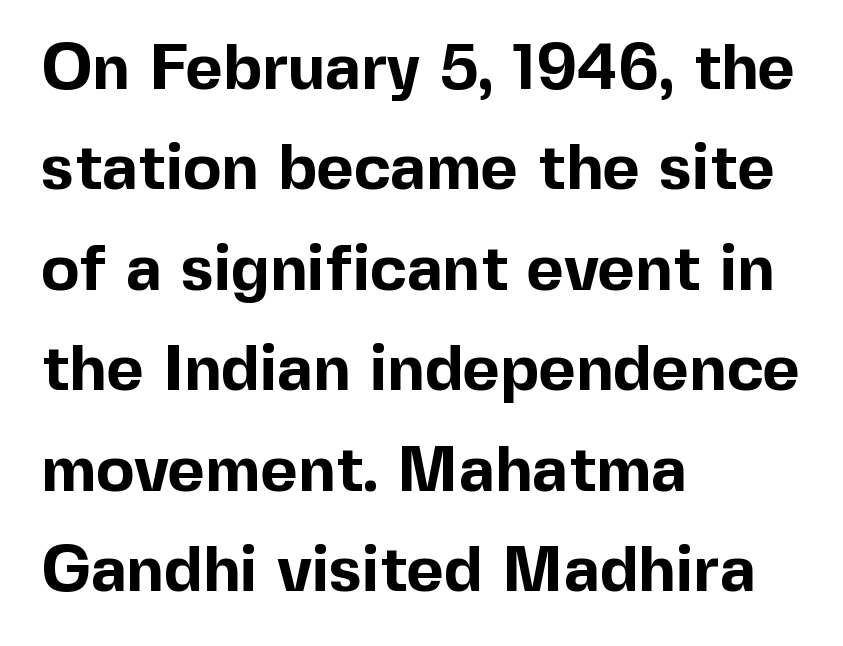
Q: Is the text bold? A: Yes.
Q: Is the text italic (slanted)? A: No, it is upright.
Q: Is the typeface a serif or a sans-serif typeface? A: Sans-serif.
Q: Is the text underlined? A: No.
Q: How is the paragraph aligned? A: Left-aligned.
Q: Is the spacing between letters normal or unusually wide? A: Normal.
Q: Is the spacing between lines tight, normal or loose? A: Normal.
Q: Width (condensed, normal, or wide)? A: Normal.
Q: x-height? A: Medium.
Q: Monospaced? A: No.
